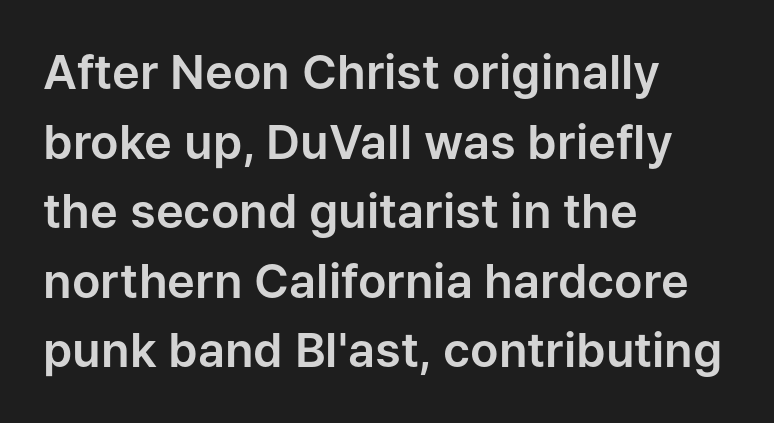
This sample has the flowing, uneven cadence of proportional lettering. In terms of letterspacing, this is plain default setting. Is this a sans? Yes — the strokes have no serifs. Alignment: flush left.
